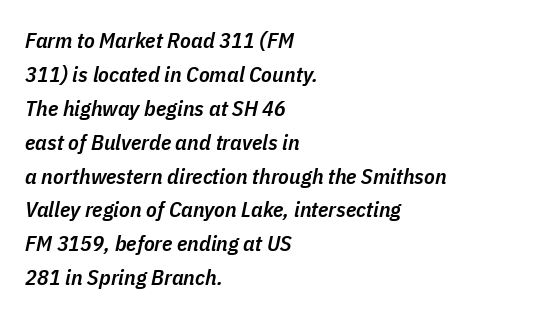
The image shows 22 px text type, italic (leaning right); set left-aligned, normal line spacing (1.54x), normal letter spacing, not underlined.
